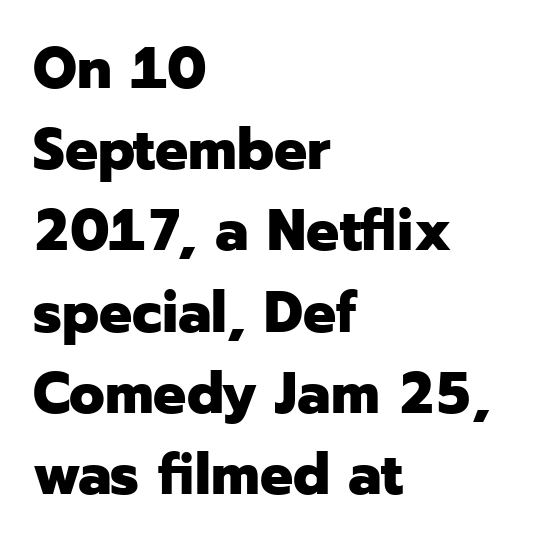
{"serif": "no", "italic": "no", "bold": "yes", "weight": "heavy", "width": "normal", "stroke_contrast": "low", "x_height": "medium", "monospaced": "no", "underline": "no", "align": "left", "line_spacing": "normal", "line_spacing_ratio": 1.4, "letter_spacing": "normal", "letter_spacing_em": 0.0, "glyph_px": 58}
